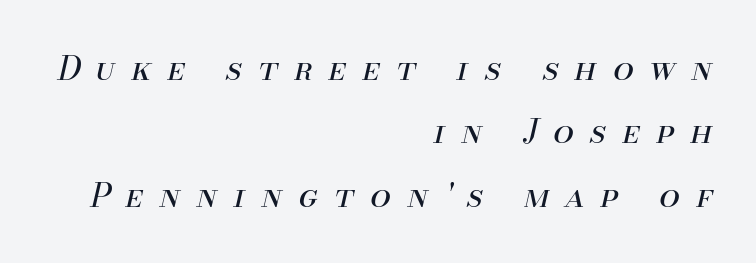
Character widths vary here, with narrow letters taking less room than wide ones. Inter-character spacing is expanded well beyond the font's built-in metrics. Style check: oblique. These glyphs show unthickened strokes, regular width or finer.
